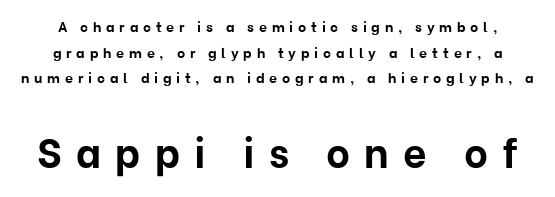
Q: Is the text bold? A: Yes.
Q: Is the text italic (slanted)? A: No, it is upright.
Q: Is the typeface a serif or a sans-serif typeface? A: Sans-serif.
Q: Is the text underlined? A: No.
Q: Is the spacing between letters normal or unusually wide? A: Unusually wide.
Q: Which block of text is set in a larger size, the first (top) or the second (bottom)? A: The second (bottom) one.
Q: Width (condensed, normal, or wide)? A: Normal.
Q: Stroke contrast? A: Low.
Q: x-height? A: Medium.
Q: Monospaced? A: No.
